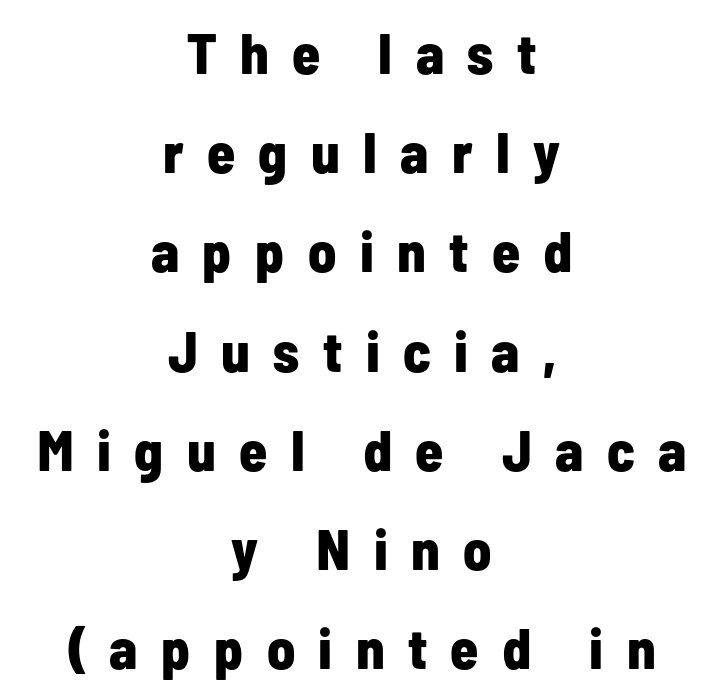
The image shows 57 px bold, condensed sans-serif type, upright; set centered, line spacing 1.74x, unusually wide letter spacing (+0.41 em), not underlined; low stroke contrast and a medium x-height.
